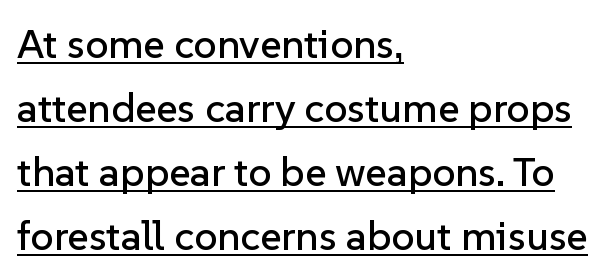
{"serif": "no", "italic": "no", "width": "normal", "stroke_contrast": "low", "x_height": "medium", "monospaced": "no", "underline": "yes", "align": "left", "line_spacing": "normal", "line_spacing_ratio": 1.56, "letter_spacing": "normal", "letter_spacing_em": 0.0, "glyph_px": 41}
